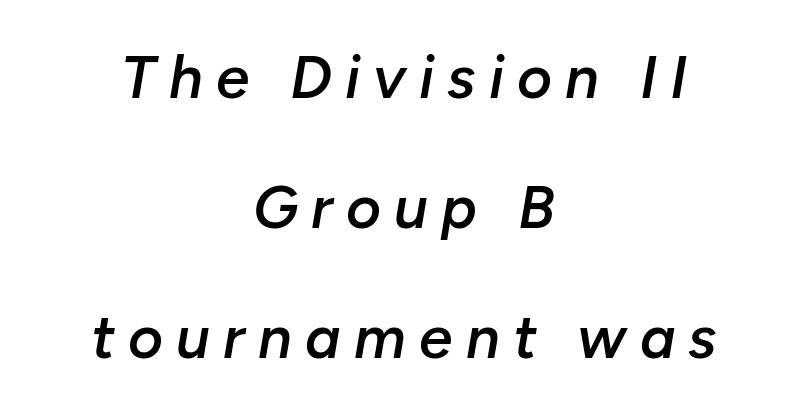
Q: Is the text bold? A: Semi-bold.
Q: Is the text italic (slanted)? A: Yes, it leans right by about 10 degrees.
Q: Is the text underlined? A: No.
Q: How is the paragraph aligned? A: Centered.
Q: Is the spacing between letters normal or unusually wide? A: Unusually wide.
Q: Is the spacing between lines tight, normal or loose? A: Loose.
Q: Width (condensed, normal, or wide)? A: Normal.
Q: Stroke contrast? A: Low.
Q: x-height? A: Medium.
Q: Monospaced? A: No.
